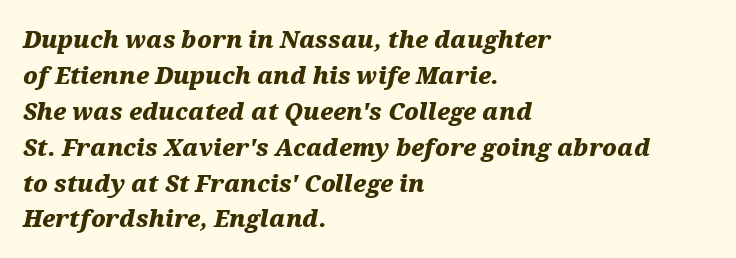
Q: Is the text bold? A: Yes.
Q: Is the text italic (slanted)? A: Yes, it leans right by about 12 degrees.
Q: Is the text underlined? A: No.
Q: How is the paragraph aligned? A: Left-aligned.
Q: Is the spacing between letters normal or unusually wide? A: Normal.
Q: Is the spacing between lines tight, normal or loose? A: Normal.
